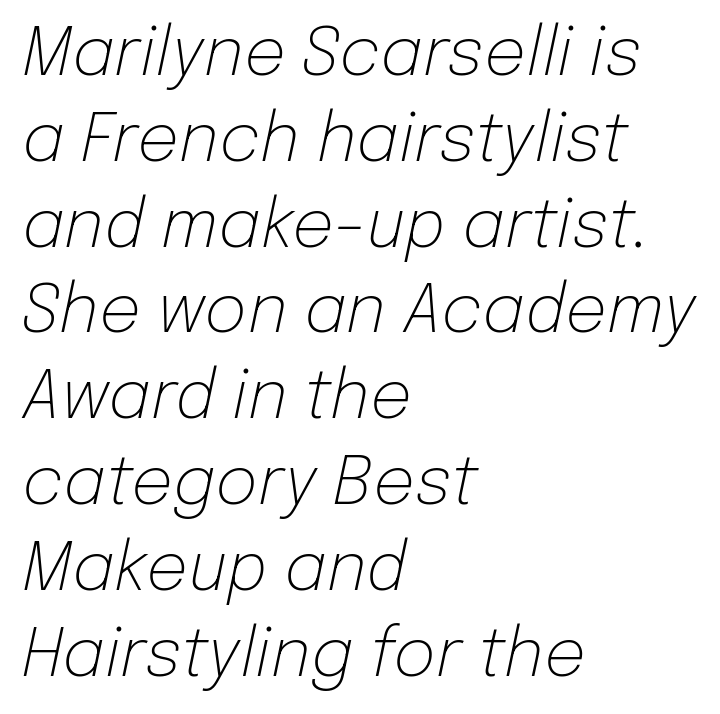
{"italic": "yes", "lean": "right", "slant_degrees": 12, "bold": "no", "weight": "light", "width": "normal", "stroke_contrast": "low", "x_height": "medium", "monospaced": "no", "underline": "no", "align": "left", "line_spacing": "normal", "line_spacing_ratio": 1.3, "letter_spacing": "normal", "letter_spacing_em": 0.0, "glyph_px": 66}
